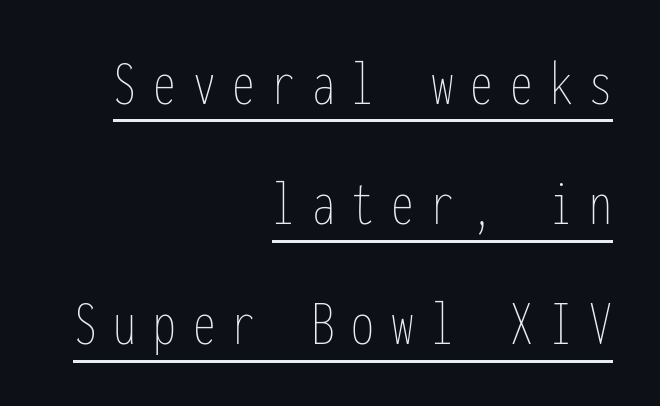
Tracking here is generous; glyphs stand well apart from one another. The setting favours the right margin, as signatures and pull-quotes sometimes do. The lettering holds an erect, upright posture throughout. Fixed-width glyphs throughout — classic coding-font behaviour. Glance below the letters and you will spot a drawn line.
